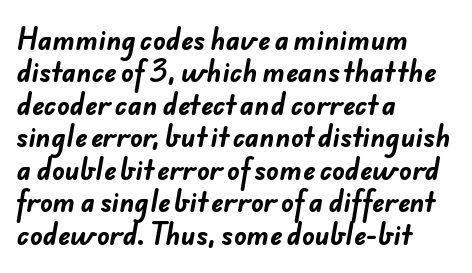
This sample keeps an unexceptional amount of space between lines. How heavy is the stroke? Heavy — this is a bold. Caption: multi-line text, flush left, ragged right. Observe the ordinary spacing: letters are neighbours, not strangers. Descender tails drop into unmarked territory.
